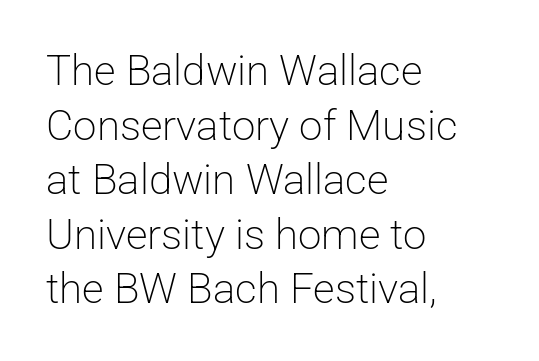
{"serif": "no", "italic": "no", "bold": "no", "weight": "light", "width": "normal", "stroke_contrast": "low", "x_height": "medium", "monospaced": "no", "underline": "no", "align": "left", "line_spacing": "normal", "line_spacing_ratio": 1.3, "letter_spacing": "normal", "letter_spacing_em": 0.0, "glyph_px": 42}
